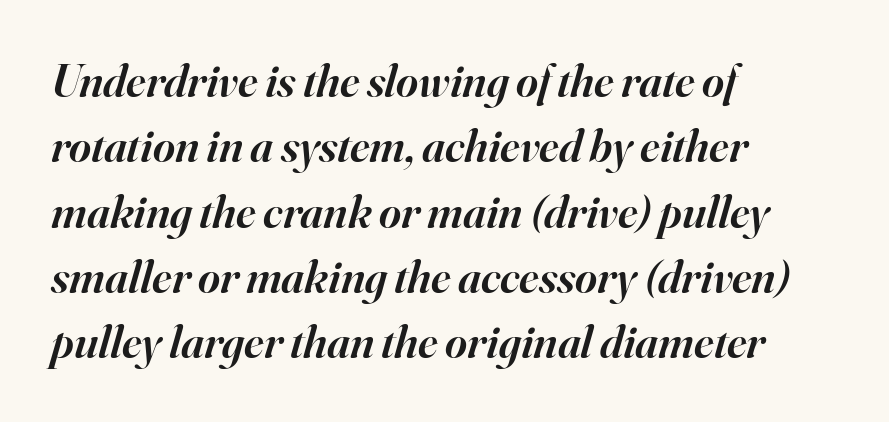
{"serif": "yes", "italic": "yes", "lean": "right", "slant_degrees": 16, "bold": "semi", "weight": "semibold", "width": "normal", "stroke_contrast": "high", "x_height": "small", "monospaced": "no", "underline": "no", "align": "left", "line_spacing": "normal", "line_spacing_ratio": 1.39, "letter_spacing": "normal", "letter_spacing_em": 0.0, "glyph_px": 47}
